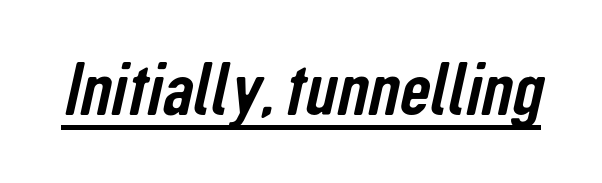
{"serif": "no", "width": "condensed", "stroke_contrast": "low", "x_height": "medium", "monospaced": "no", "underline": "yes", "letter_spacing": "normal", "letter_spacing_em": 0.0, "glyph_px": 76}
